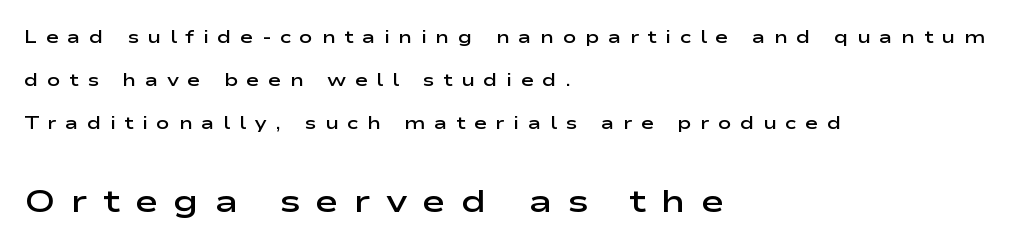
{"serif": "no", "italic": "no", "bold": "semi", "weight": "semibold", "width": "wide", "stroke_contrast": "low", "x_height": "medium", "monospaced": "no", "underline": "no", "align": "left", "line_spacing": "loose", "line_spacing_ratio": 2.39, "letter_spacing": "wide", "letter_spacing_em": 0.47, "larger_block": "second", "size_ratio": 1.78, "glyph_px": 32}
